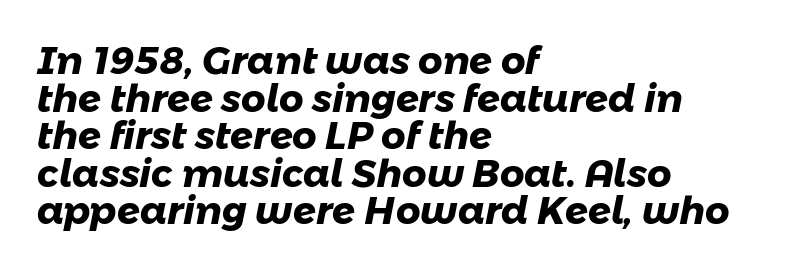
Q: Is the text bold? A: Yes.
Q: Is the typeface a serif or a sans-serif typeface? A: Sans-serif.
Q: Is the text underlined? A: No.
Q: How is the paragraph aligned? A: Left-aligned.
Q: Is the spacing between letters normal or unusually wide? A: Normal.
Q: Is the spacing between lines tight, normal or loose? A: Tight.
Q: Width (condensed, normal, or wide)? A: Normal.
Q: Stroke contrast? A: Low.
Q: x-height? A: Medium.
Q: Monospaced? A: No.
